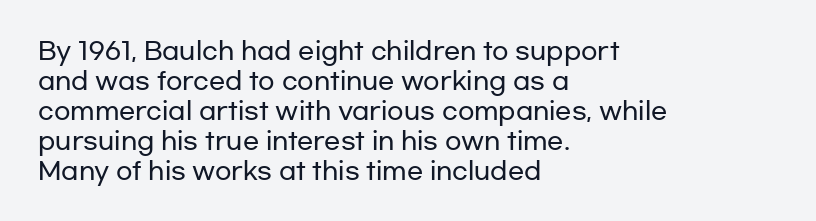
The image shows 24 px text type, upright; set left-aligned, normal line spacing (1.25x), normal letter spacing, not underlined.
